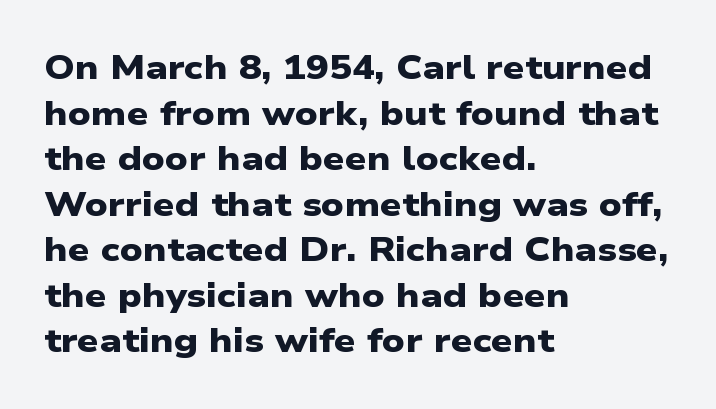
Q: Is the text bold? A: Yes.
Q: Is the typeface a serif or a sans-serif typeface? A: Sans-serif.
Q: Is the text underlined? A: No.
Q: How is the paragraph aligned? A: Left-aligned.
Q: Is the spacing between letters normal or unusually wide? A: Normal.
Q: Is the spacing between lines tight, normal or loose? A: Normal.
Q: Width (condensed, normal, or wide)? A: Wide.
Q: Stroke contrast? A: Low.
Q: x-height? A: Medium.
Q: Monospaced? A: No.
